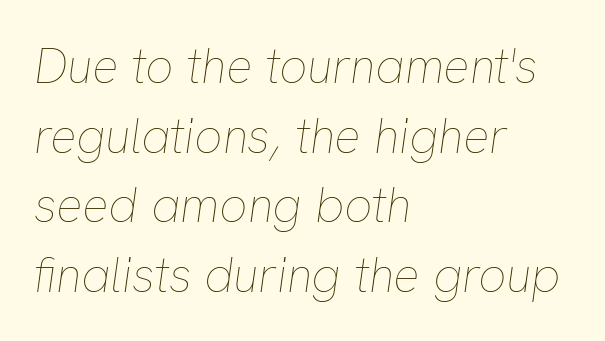
{"italic": "yes", "lean": "right", "slant_degrees": 8, "bold": "no", "weight": "thin", "width": "normal", "stroke_contrast": "low", "x_height": "medium", "monospaced": "no", "underline": "no", "align": "left", "line_spacing": "normal", "line_spacing_ratio": 1.42, "letter_spacing": "normal", "letter_spacing_em": 0.0, "glyph_px": 49}
